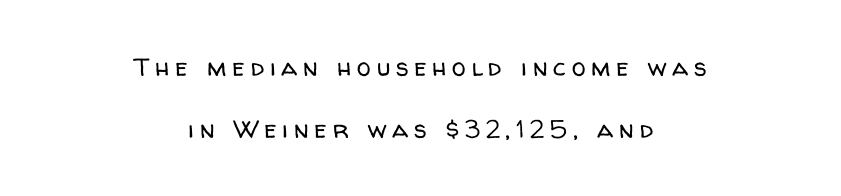
The image shows 25 px text type, upright; set centered, loose line spacing (2.49x), unusually wide letter spacing (+0.23 em), not underlined.
